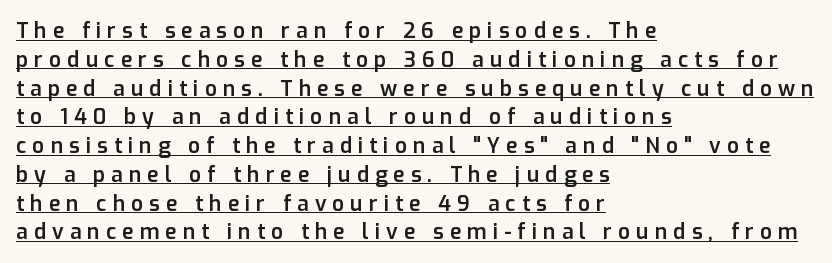
The image shows 21 px text type, upright; set left-aligned, normal line spacing (1.37x), unusually wide letter spacing (+0.29 em), underlined.
